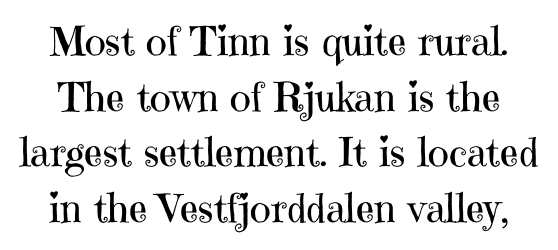
{"serif": "yes", "italic": "no", "bold": "no", "weight": "regular", "width": "normal", "stroke_contrast": "high", "x_height": "medium", "monospaced": "no", "underline": "no", "line_spacing": "normal", "line_spacing_ratio": 1.39, "letter_spacing": "normal", "letter_spacing_em": 0.0, "glyph_px": 40}
